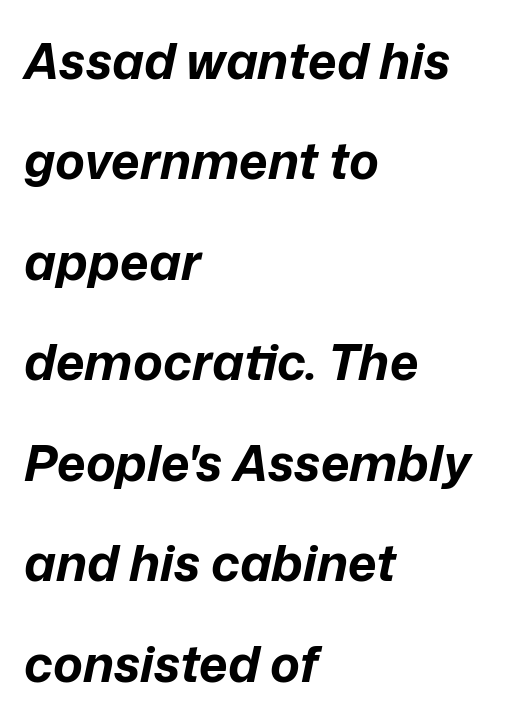
Each word holds together tightly as a unit, with standard inter-letter gaps. Honestly, the rows look like they've been pulled way apart. Looks like regular typesetting: each glyph gets only the width it needs. No word sits above an underline. This sample is left-justified, so line endings fall wherever the words run out.
